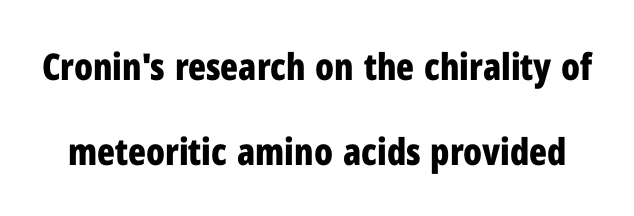
{"serif": "no", "italic": "no", "bold": "yes", "weight": "bold", "width": "condensed", "stroke_contrast": "low", "x_height": "medium", "monospaced": "no", "underline": "no", "line_spacing": "loose", "line_spacing_ratio": 2.29, "letter_spacing": "normal", "letter_spacing_em": 0.0, "glyph_px": 37}
